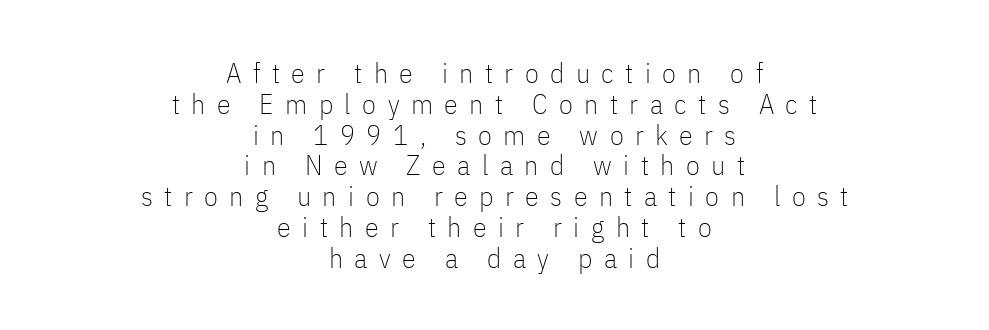
{"serif": "no", "italic": "no", "bold": "no", "weight": "thin", "width": "condensed", "stroke_contrast": "low", "x_height": "medium", "monospaced": "no", "underline": "no", "align": "center", "line_spacing": "tight", "line_spacing_ratio": 1.1, "letter_spacing": "wide", "letter_spacing_em": 0.41, "glyph_px": 28}
